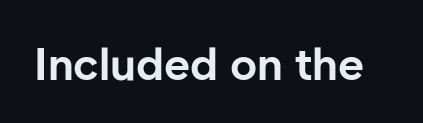
The image shows 45 px bold sans-serif type, upright; set normal letter spacing, not underlined; low stroke contrast and a medium x-height.
